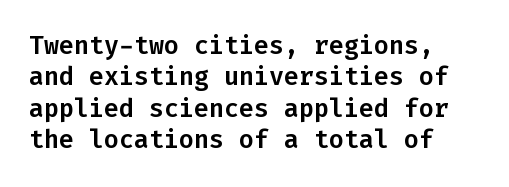
The image shows 25 px text type, upright; set left-aligned, normal line spacing (1.26x), normal letter spacing, not underlined.
